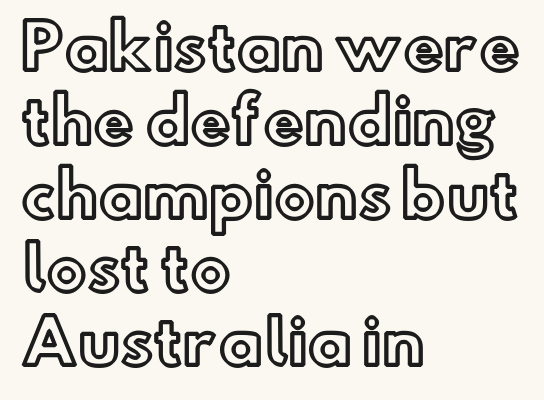
Q: Is the text italic (slanted)? A: No, it is upright.
Q: Is the text underlined? A: No.
Q: How is the paragraph aligned? A: Left-aligned.
Q: Is the spacing between letters normal or unusually wide? A: Normal.
Q: Width (condensed, normal, or wide)? A: Normal.
Q: x-height? A: Small.
Q: Monospaced? A: No.
